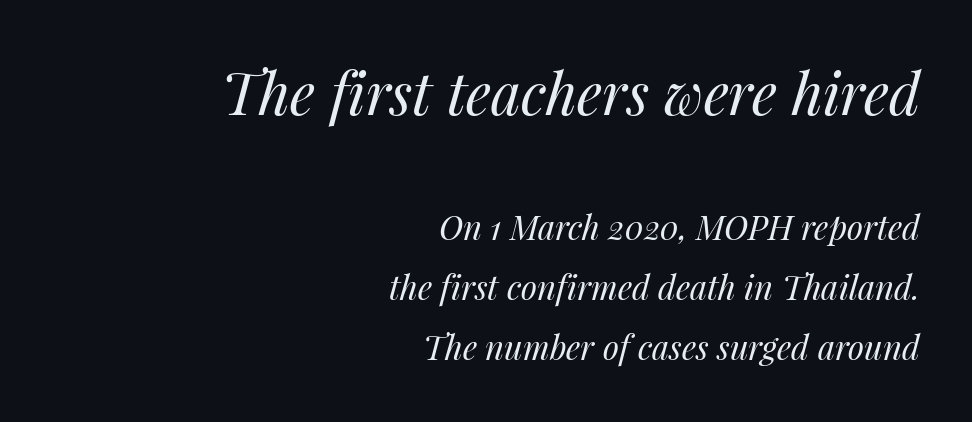
The image shows 58 px regular-weight type, italic (leaning right); set right-aligned, line spacing 1.82x, normal letter spacing, not underlined; the first (top) block is 1.76x larger; medium stroke contrast and a medium x-height.
